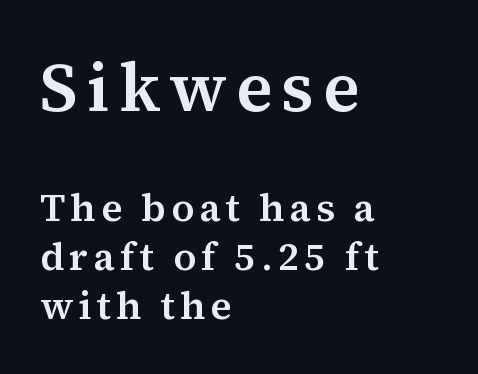
The image shows 68 px serif type, upright; set left-aligned, normal line spacing (1.26x), not underlined; the first (top) block is 1.74x larger; medium stroke contrast and a medium x-height.
